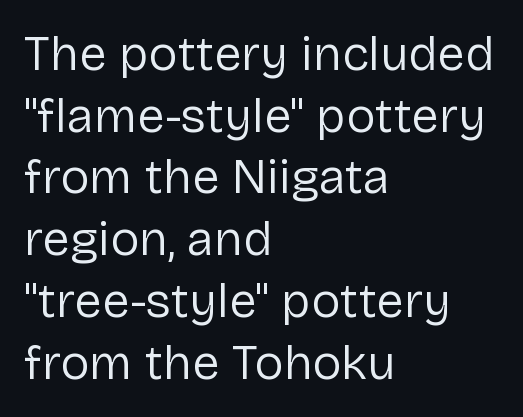
All the whitespace from short lines collects on the right. These glyphs show unthickened strokes, regular width or finer. Looks like regular typesetting: each glyph gets only the width it needs. Underline: absent. The gaps between neighbouring characters are ordinary and unremarkable.
